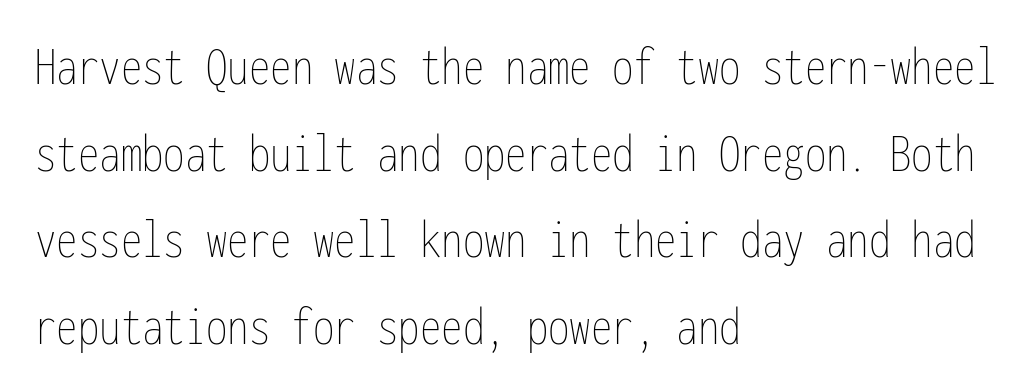
{"italic": "no", "bold": "no", "weight": "thin", "width": "condensed", "stroke_contrast": "low", "x_height": "medium", "monospaced": "yes", "underline": "no", "align": "left", "line_spacing": "normal", "line_spacing_ratio": 1.52, "letter_spacing": "normal", "letter_spacing_em": 0.0, "glyph_px": 57}
